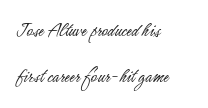
Q: Is the text bold? A: No.
Q: Is the text italic (slanted)? A: Yes.
Q: Is the text underlined? A: No.
Q: How is the paragraph aligned? A: Left-aligned.
Q: Is the spacing between letters normal or unusually wide? A: Normal.
Q: Is the spacing between lines tight, normal or loose? A: Loose.
